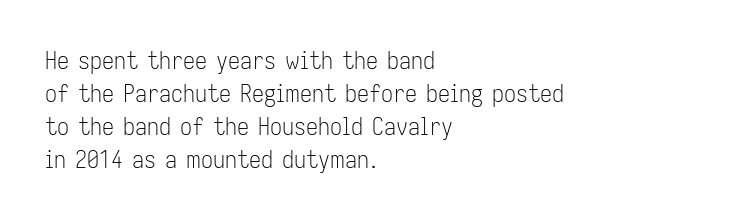
Horizontally, the lines are justified to the leading edge only. A roman cut, with each character standing at attention. The lines sit at an ordinary, default distance from one another. The font sits on the lighter half of the weight spectrum, regular included. Just letters on the line, the space beneath them empty. Standard letterfit; no display-style spreading of the glyphs.
